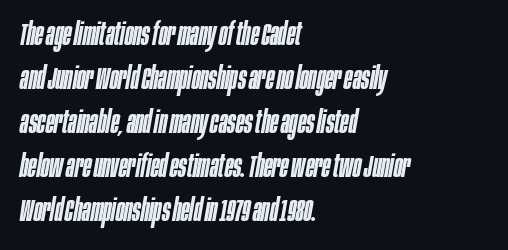
Q: Is the text bold? A: Semi-bold.
Q: Is the text italic (slanted)? A: Yes, it leans right by about 10 degrees.
Q: Is the text underlined? A: No.
Q: How is the paragraph aligned? A: Left-aligned.
Q: Is the spacing between letters normal or unusually wide? A: Normal.
Q: Is the spacing between lines tight, normal or loose? A: Normal.
Q: Width (condensed, normal, or wide)? A: Condensed.
Q: Stroke contrast? A: Low.
Q: x-height? A: Large.
Q: Monospaced? A: No.
